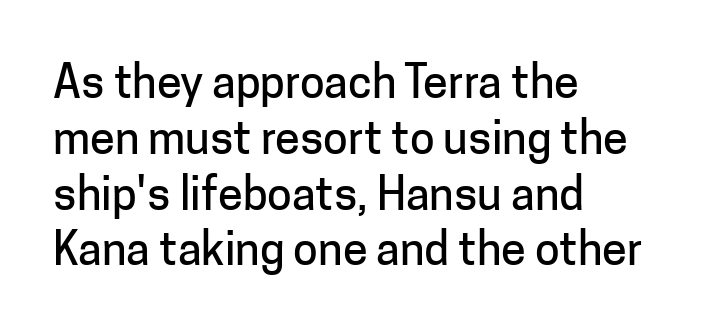
The text block is weighted toward the left margin, trailing off unevenly rightward. The typography opts for an upright posture over an oblique one. These lines are rendered in a variable-pitch font. The baseline area is clear. The face used here is a sans, in the tradition of grotesques and geometrics. Nothing unusual about the tracking: characters are spaced as the font intends.
